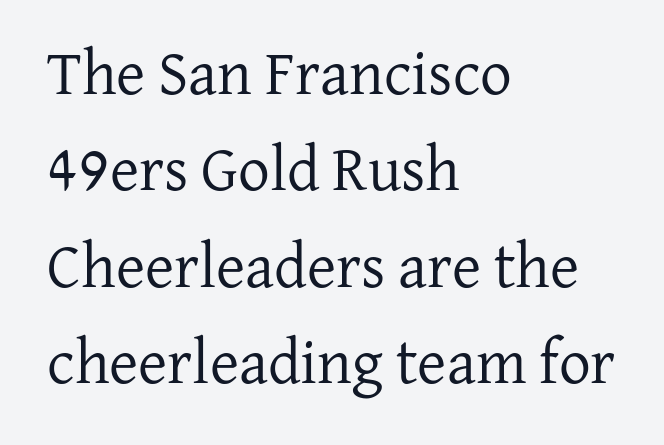
{"serif": "yes", "italic": "no", "bold": "no", "weight": "regular", "width": "normal", "stroke_contrast": "low", "x_height": "medium", "monospaced": "no", "underline": "no", "align": "left", "line_spacing": "normal", "line_spacing_ratio": 1.53, "letter_spacing": "normal", "letter_spacing_em": 0.0, "glyph_px": 63}
